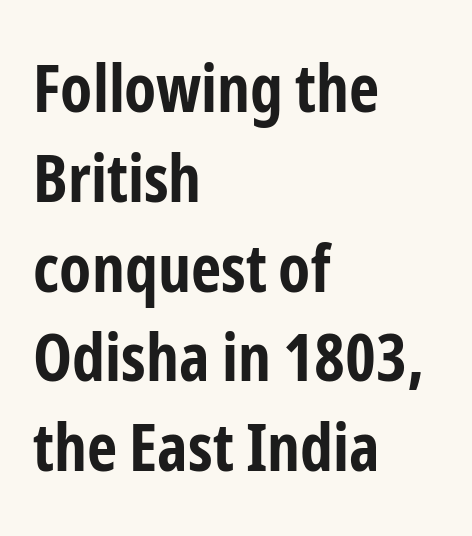
{"serif": "no", "italic": "no", "bold": "yes", "weight": "bold", "width": "condensed", "stroke_contrast": "low", "x_height": "medium", "monospaced": "no", "underline": "no", "align": "left", "line_spacing": "normal", "line_spacing_ratio": 1.36, "letter_spacing": "normal", "letter_spacing_em": 0.0, "glyph_px": 66}
